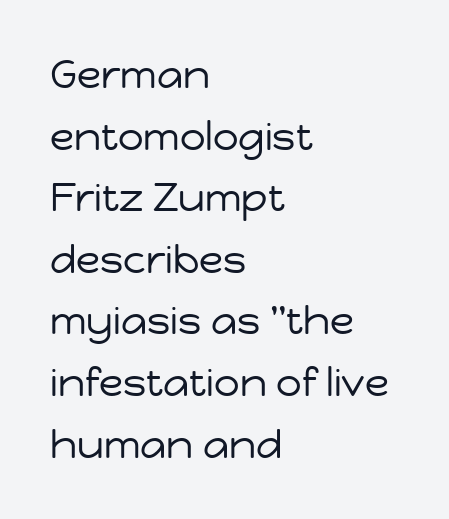
Q: Is the text bold? A: No.
Q: Is the text italic (slanted)? A: No, it is upright.
Q: Is the typeface a serif or a sans-serif typeface? A: Sans-serif.
Q: Is the text underlined? A: No.
Q: How is the paragraph aligned? A: Left-aligned.
Q: Is the spacing between letters normal or unusually wide? A: Normal.
Q: Is the spacing between lines tight, normal or loose? A: Normal.
Q: Width (condensed, normal, or wide)? A: Normal.
Q: Stroke contrast? A: Low.
Q: x-height? A: Medium.
Q: Monospaced? A: No.
